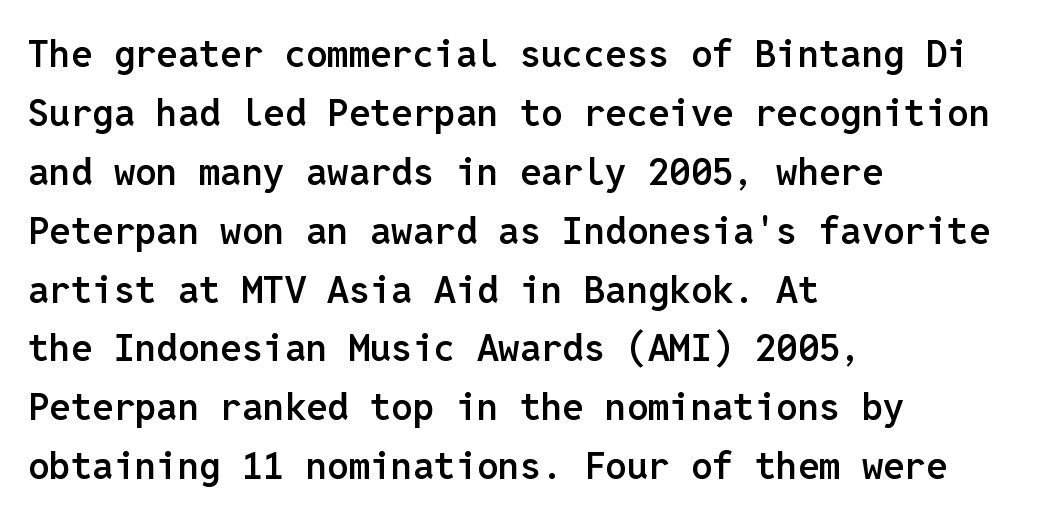
{"serif": "no", "italic": "no", "bold": "semi", "weight": "semibold", "width": "normal", "stroke_contrast": "low", "x_height": "medium", "monospaced": "yes", "underline": "no", "align": "left", "line_spacing": "normal", "line_spacing_ratio": 1.55, "letter_spacing": "normal", "letter_spacing_em": 0.0, "glyph_px": 38}
